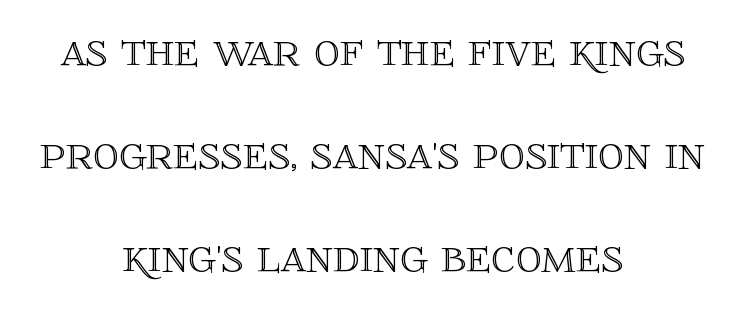
Looks like regular typesetting: each glyph gets only the width it needs. The lines in this sample share a center point and differ in where they start and stop. Upright lettering throughout. Loosely led — the rows are spread out.
